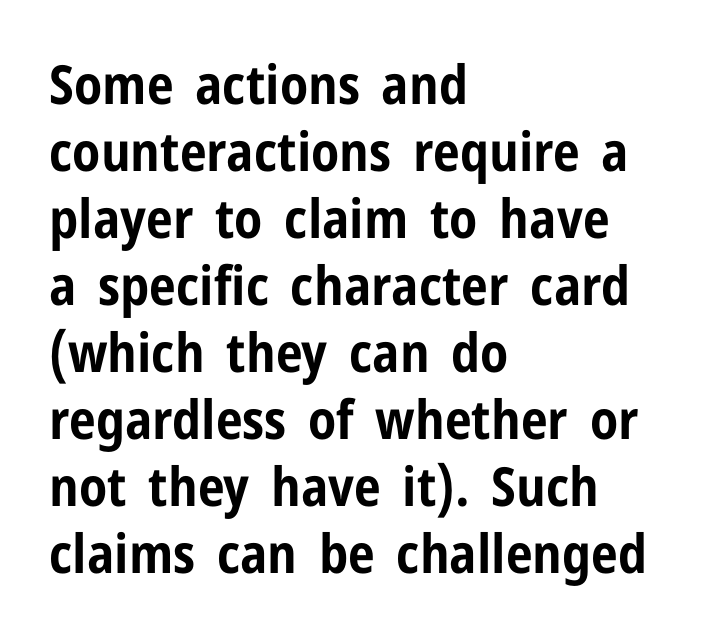
Is the block centered? No — it sits flush against the left margin. Does extra space separate the letters? No, they use regular spacing. Is this a fixed-width face? No — the glyphs have proportional, varying widths. Words float on clear page, feet unadorned. Note: no serifs on the glyphs. The sample has been set heavy, in full bold.
